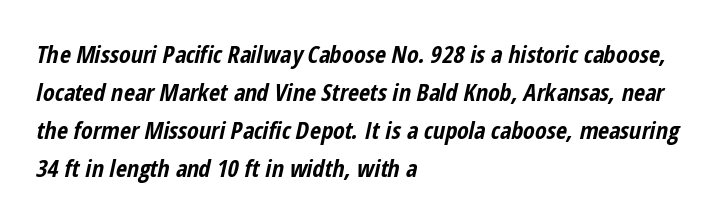
The image shows 24 px bold type, italic (leaning right); set left-aligned, normal line spacing (1.58x), normal letter spacing, not underlined.
